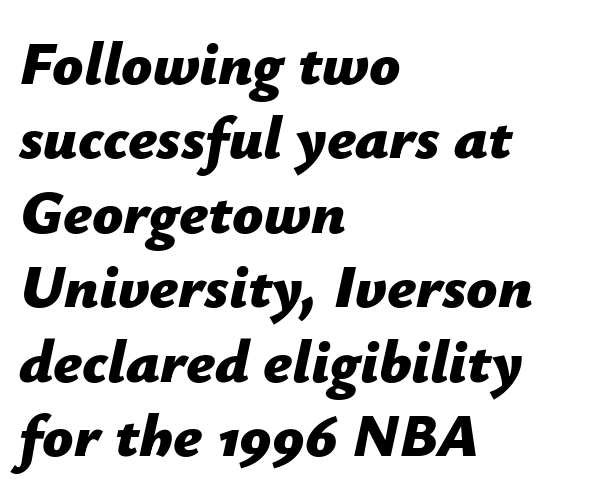
The image shows 61 px bold type, italic (leaning right); set left-aligned, line spacing 1.22x, normal letter spacing, not underlined; low stroke contrast and a medium x-height.
